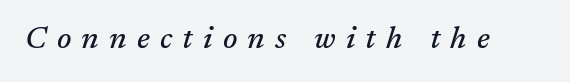
The face used here is proportionally spaced, like ordinary book or web type. Tracking value appears strongly positive — letters spread wide. The letters are slanted; this is an italic face. The string is rendered with underlining switched off. In terms of letterform style, serifs are clearly present.
